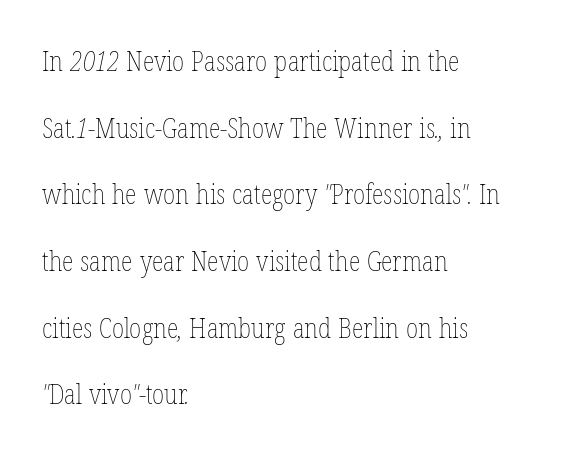
Q: Is the text bold? A: No.
Q: Is the text underlined? A: No.
Q: How is the paragraph aligned? A: Left-aligned.
Q: Is the spacing between letters normal or unusually wide? A: Normal.
Q: Is the spacing between lines tight, normal or loose? A: Loose.
